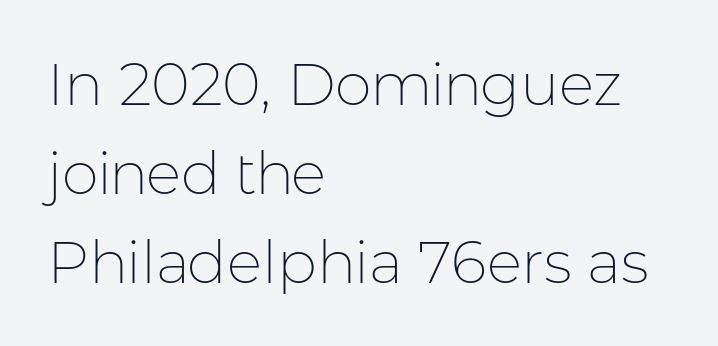
{"serif": "no", "italic": "no", "bold": "no", "weight": "thin", "width": "normal", "stroke_contrast": "low", "x_height": "medium", "monospaced": "no", "underline": "no", "align": "left", "line_spacing": "normal", "line_spacing_ratio": 1.51, "letter_spacing": "normal", "letter_spacing_em": 0.0, "glyph_px": 59}
